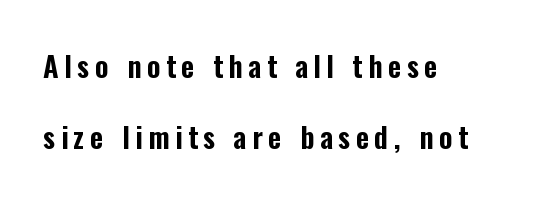
Note the varied advance widths — an 'i' is clearly narrower than an 'm'. Nope, no serifs anywhere on these letters. Summary of vertical rhythm: relaxed, with wide interline spacing. The lettering stays uniformly vertical, giving the passage a roman look. The space beneath each line is pristine and unruled. Horizontal alignment here is leftward, the default for most running prose.
